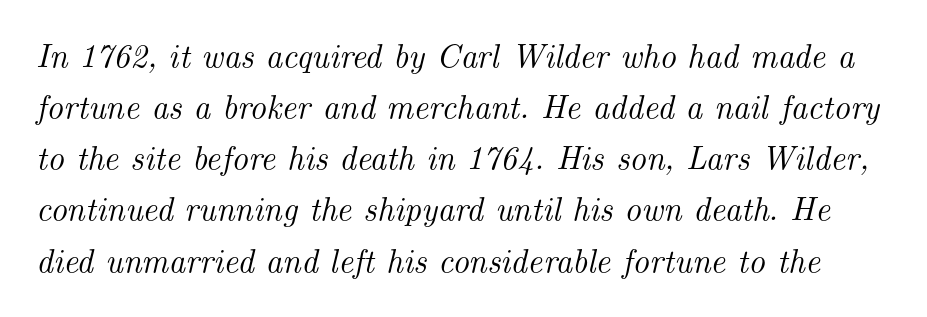
Bare-footed words on every line. Inter-character spacing is left at the font's built-in metrics. The leading is moderate, giving the passage an even texture. The rendering uses natural spacing where letterforms have individual widths. Typographically, this falls in the serif category.
